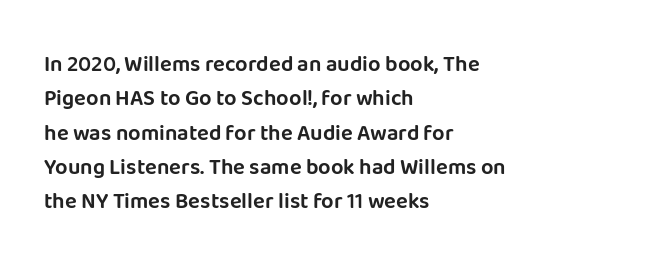
{"italic": "no", "underline": "no", "align": "left", "line_spacing": "normal", "line_spacing_ratio": 1.56, "letter_spacing": "normal", "letter_spacing_em": 0.0, "glyph_px": 22}
